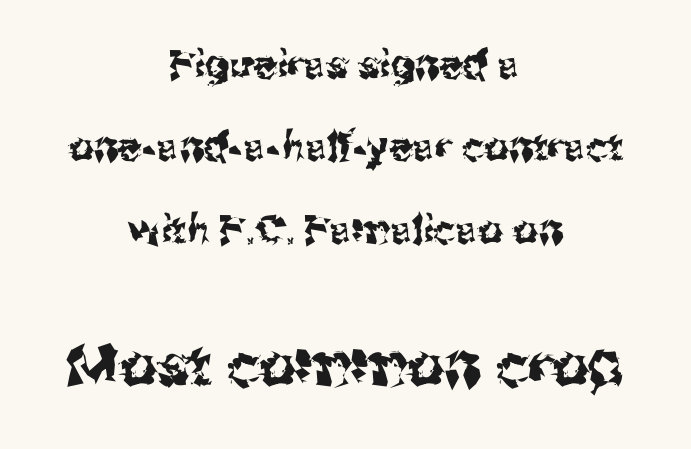
A student would notice the bottom passage is typeset larger than what precedes it. Letterform terminals end flat and unadorned throughout the passage. Successive baselines arrive slowly, with a big drop between each. Each letter keeps its own natural width here, so spacing adapts to shape. The baseline area is clear.
